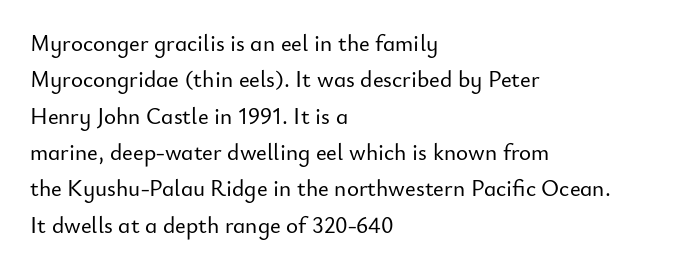
Q: Is the text italic (slanted)? A: No, it is upright.
Q: Is the text underlined? A: No.
Q: How is the paragraph aligned? A: Left-aligned.
Q: Is the spacing between letters normal or unusually wide? A: Normal.
Q: Is the spacing between lines tight, normal or loose? A: Normal.
